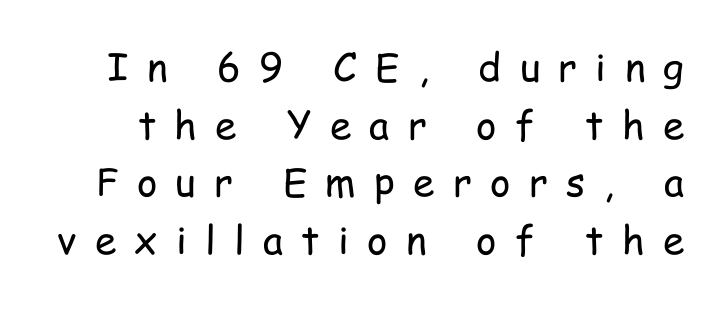
Q: Is the text bold? A: No.
Q: Is the text italic (slanted)? A: No, it is upright.
Q: Is the typeface a serif or a sans-serif typeface? A: Sans-serif.
Q: Is the text underlined? A: No.
Q: Is the spacing between letters normal or unusually wide? A: Unusually wide.
Q: Is the spacing between lines tight, normal or loose? A: Normal.
Q: Width (condensed, normal, or wide)? A: Condensed.
Q: Stroke contrast? A: Low.
Q: x-height? A: Medium.
Q: Monospaced? A: No.
